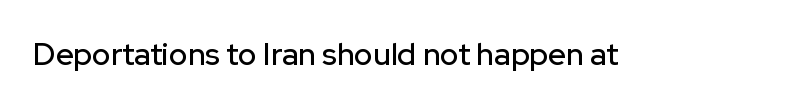
{"serif": "no", "italic": "no", "width": "normal", "stroke_contrast": "low", "x_height": "medium", "monospaced": "no", "underline": "no", "letter_spacing": "normal", "letter_spacing_em": 0.0, "glyph_px": 31}
